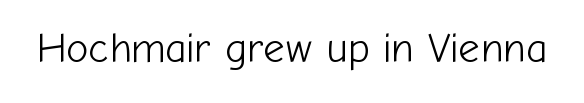
Q: Is the text bold? A: No.
Q: Is the text italic (slanted)? A: No, it is upright.
Q: Is the typeface a serif or a sans-serif typeface? A: Sans-serif.
Q: Is the text underlined? A: No.
Q: Is the spacing between letters normal or unusually wide? A: Normal.
Q: Width (condensed, normal, or wide)? A: Normal.
Q: Stroke contrast? A: Low.
Q: x-height? A: Medium.
Q: Monospaced? A: No.
